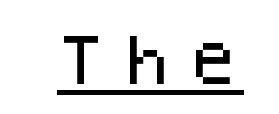
Style check: upright. Does extra space separate the letters? Yes, quite a lot of it. The letters march in equal steps, a hallmark of fixed-pitch type. Underlining? Definitely there. The face used here is a sans, in the tradition of grotesques and geometrics.
